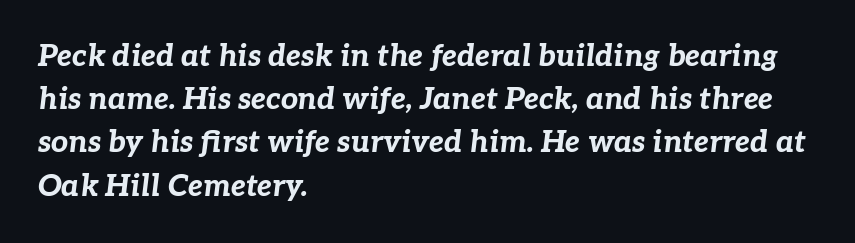
The image shows 30 px bold type, italic (leaning right); set left-aligned, normal line spacing (1.44x), normal letter spacing, not underlined; low stroke contrast and a medium x-height.
